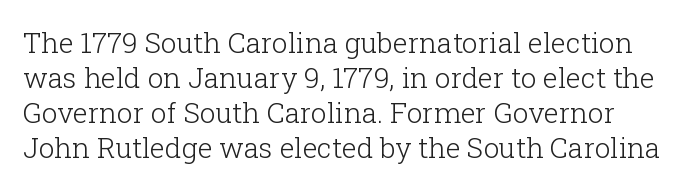
Q: Is the text bold? A: No.
Q: Is the text italic (slanted)? A: No, it is upright.
Q: Is the typeface a serif or a sans-serif typeface? A: Serif.
Q: Is the text underlined? A: No.
Q: Is the spacing between letters normal or unusually wide? A: Normal.
Q: Is the spacing between lines tight, normal or loose? A: Normal.
Q: Width (condensed, normal, or wide)? A: Normal.
Q: Stroke contrast? A: Low.
Q: x-height? A: Medium.
Q: Monospaced? A: No.
